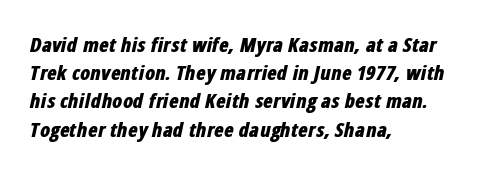
The image shows 20 px bold type, italic (leaning right); set left-aligned, normal line spacing (1.41x), normal letter spacing, not underlined.
